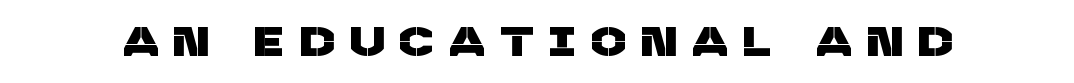
Words float on clear page, feet unadorned. Short note: letters widely spaced. These lines are rendered in a variable-pitch font. Observe the absence of serifs on each vertical stroke in this sample.
